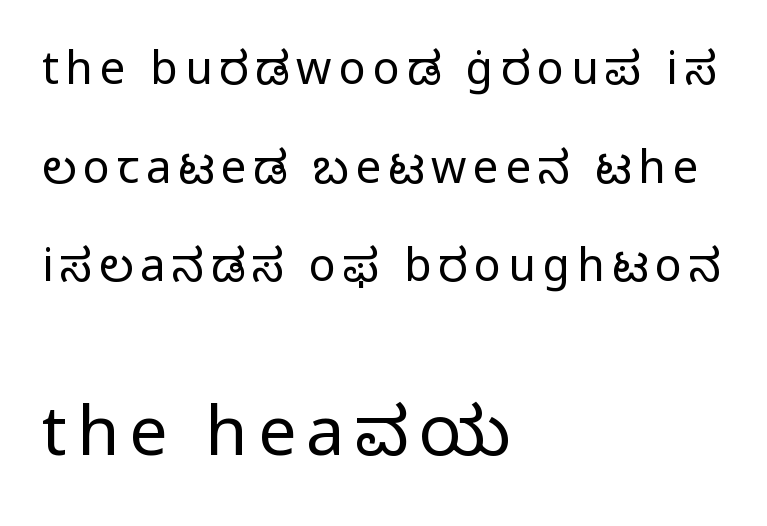
Q: Is the text bold? A: No.
Q: Is the text italic (slanted)? A: No, it is upright.
Q: Is the typeface a serif or a sans-serif typeface? A: Sans-serif.
Q: Is the text underlined? A: No.
Q: How is the paragraph aligned? A: Left-aligned.
Q: Is the spacing between lines tight, normal or loose? A: Loose.
Q: Which block of text is set in a larger size, the first (top) or the second (bottom)? A: The second (bottom) one.
Q: Width (condensed, normal, or wide)? A: Normal.
Q: Stroke contrast? A: Low.
Q: x-height? A: Medium.
Q: Monospaced? A: No.
